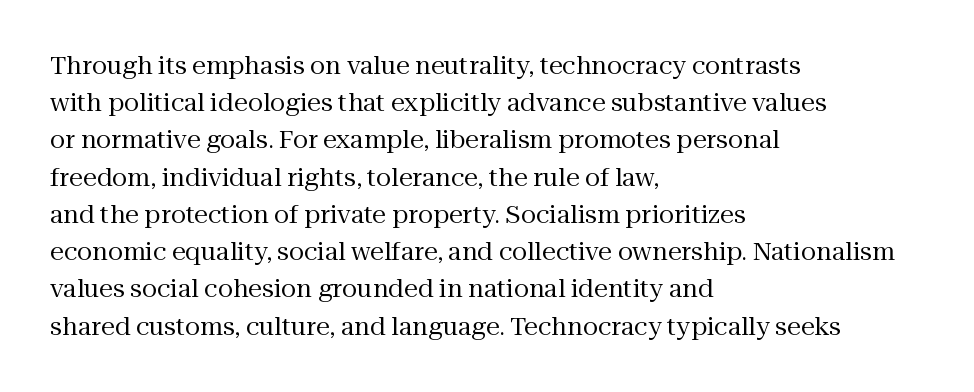
Q: Is the text bold? A: No.
Q: Is the text italic (slanted)? A: No, it is upright.
Q: Is the text underlined? A: No.
Q: How is the paragraph aligned? A: Left-aligned.
Q: Is the spacing between letters normal or unusually wide? A: Normal.
Q: Is the spacing between lines tight, normal or loose? A: Normal.
